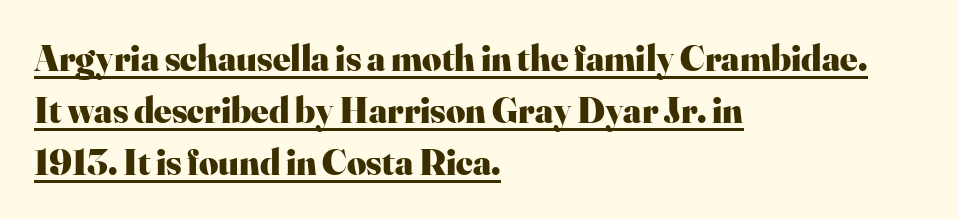
{"serif": "yes", "italic": "no", "bold": "yes", "weight": "heavy", "width": "normal", "stroke_contrast": "high", "x_height": "small", "monospaced": "no", "underline": "yes", "align": "left", "line_spacing": "normal", "line_spacing_ratio": 1.4, "letter_spacing": "normal", "letter_spacing_em": 0.0, "glyph_px": 37}
